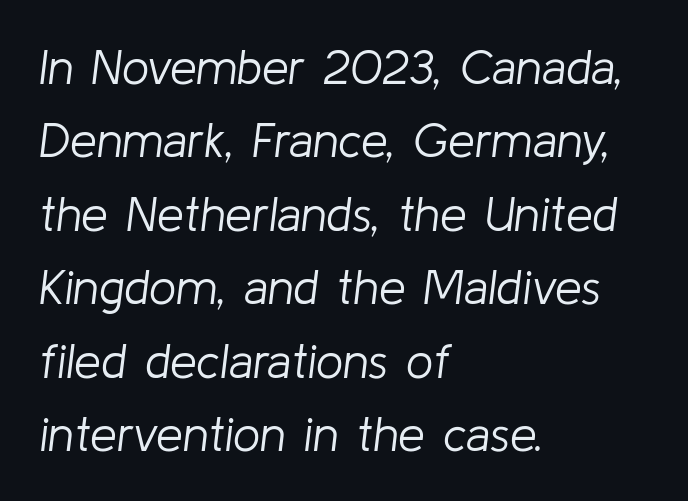
The font sits on the lighter half of the weight spectrum, regular included. The vertical gap from one line to the next is medium. Lines of text with bare space underneath. Compared with ordinary roman type, these characters are visibly tilted.
